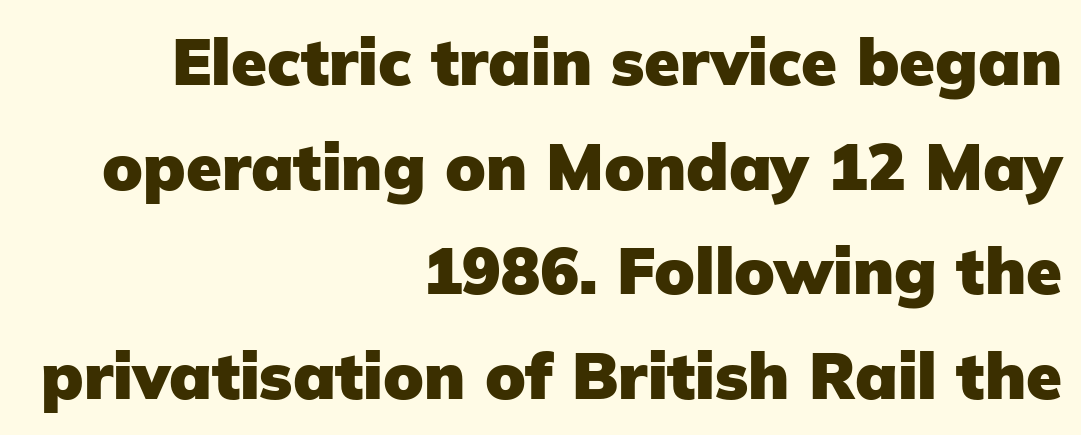
{"serif": "no", "italic": "no", "bold": "yes", "weight": "heavy", "width": "normal", "stroke_contrast": "low", "x_height": "medium", "monospaced": "no", "underline": "no", "align": "right", "line_spacing": "normal", "line_spacing_ratio": 1.61, "letter_spacing": "normal", "letter_spacing_em": 0.0, "glyph_px": 65}
